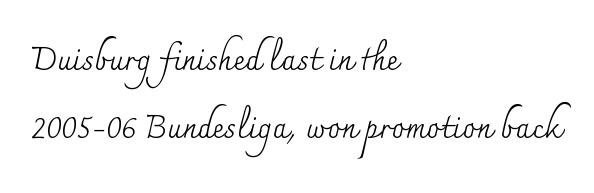
The strokes are not fattened; the text isn't bold. Do the characters align in a grid? No, the font is proportional. Honestly, there is no underline to notice here at all. Quick note: interline space is abundant. Honestly, the letter spacing is just normal — you wouldn't notice it.
